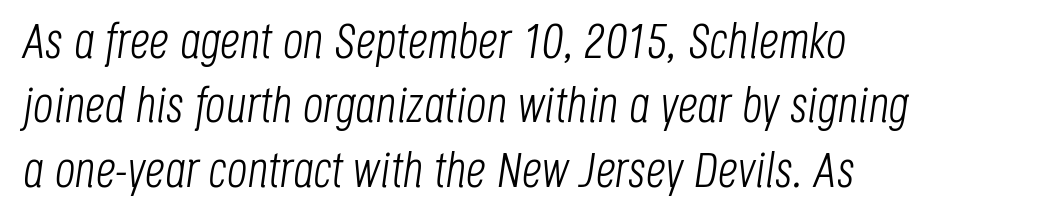
Nothing unusual about the tracking: characters are spaced as the font intends. Proportional: the letters do not fall into vertical columns. The space directly below the letters is spotless. The vertical gap from one line to the next is medium. No letter is thick-stroked: the sample isn't bold. Does the lettering tilt? It does — this is italic.
